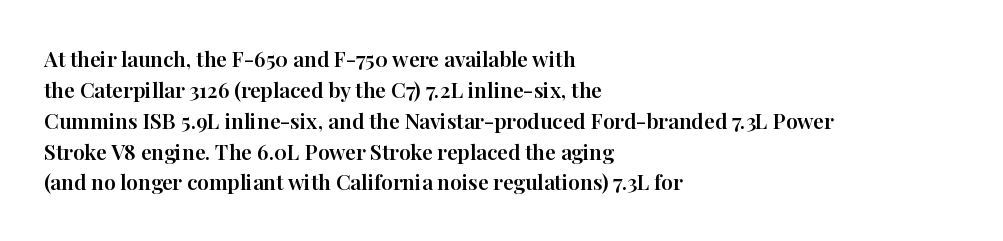
There is no visible air inserted between adjacent glyphs. Alignment: flush left. The words here are not underlined. The axis of the letterforms is exactly vertical. The designer left line spacing at the default.
